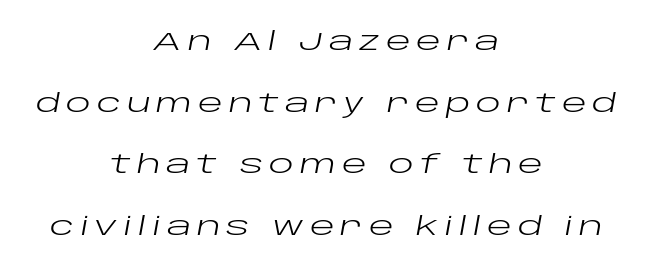
Q: Is the text bold? A: No.
Q: Is the text italic (slanted)? A: Yes, it leans right by about 10 degrees.
Q: Is the text underlined? A: No.
Q: How is the paragraph aligned? A: Centered.
Q: Is the spacing between letters normal or unusually wide? A: Unusually wide.
Q: Is the spacing between lines tight, normal or loose? A: Loose.
